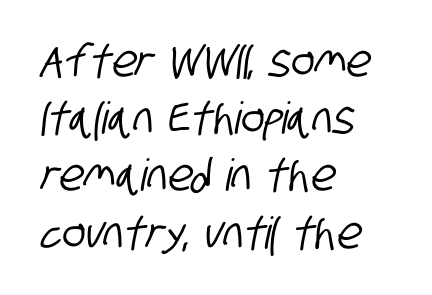
The type family on display is of the sans-serif kind. Observe the ordinary spacing: letters are neighbours, not strangers. The leading is moderate, giving the passage an even texture. Lines of text with bare space underneath. This sample is left-justified, so line endings fall wherever the words run out. This sample has the flowing, uneven cadence of proportional lettering.
